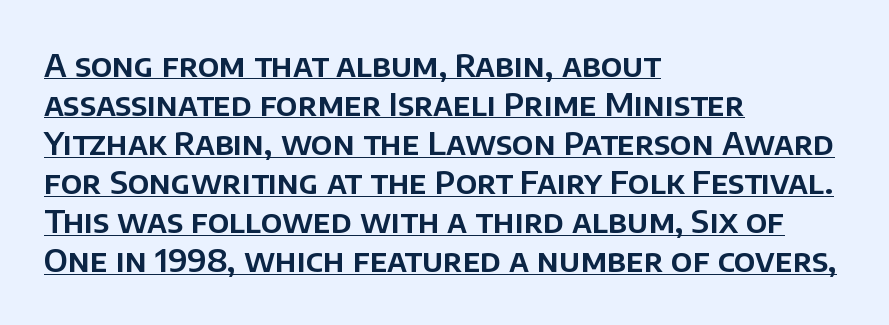
Q: Is the text italic (slanted)? A: No, it is upright.
Q: Is the typeface a serif or a sans-serif typeface? A: Sans-serif.
Q: Is the text underlined? A: Yes.
Q: How is the paragraph aligned? A: Left-aligned.
Q: Is the spacing between letters normal or unusually wide? A: Normal.
Q: Width (condensed, normal, or wide)? A: Normal.
Q: Stroke contrast? A: Low.
Q: x-height? A: Large.
Q: Monospaced? A: No.
